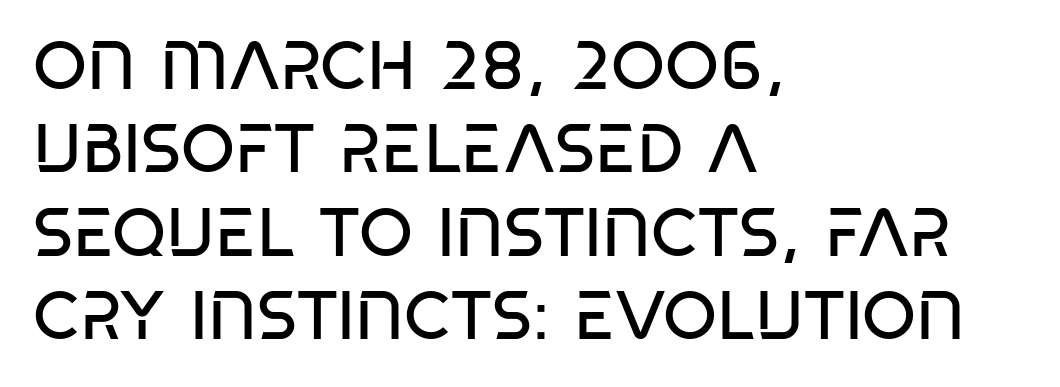
The image shows 69 px regular-weight, condensed sans-serif type; set left-aligned, line spacing 1.21x, normal letter spacing, not underlined; low stroke contrast and a large x-height.
